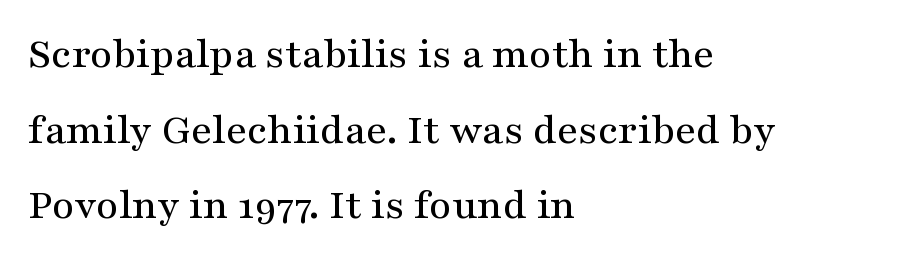
{"serif": "yes", "italic": "no", "width": "wide", "stroke_contrast": "medium", "x_height": "medium", "monospaced": "no", "underline": "no", "align": "left", "line_spacing_ratio": 1.76, "letter_spacing": "normal", "letter_spacing_em": 0.0, "glyph_px": 43}
